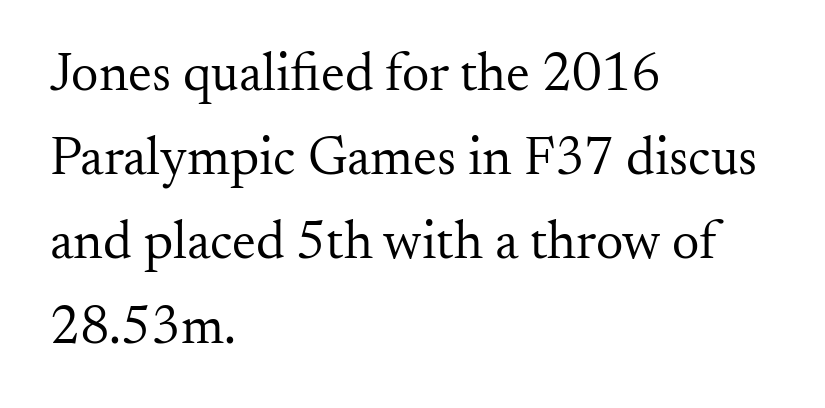
Q: Is the text bold? A: No.
Q: Is the text italic (slanted)? A: No, it is upright.
Q: Is the typeface a serif or a sans-serif typeface? A: Serif.
Q: Is the text underlined? A: No.
Q: How is the paragraph aligned? A: Left-aligned.
Q: Is the spacing between letters normal or unusually wide? A: Normal.
Q: Is the spacing between lines tight, normal or loose? A: Normal.
Q: Width (condensed, normal, or wide)? A: Normal.
Q: Stroke contrast? A: Medium.
Q: x-height? A: Small.
Q: Monospaced? A: No.
